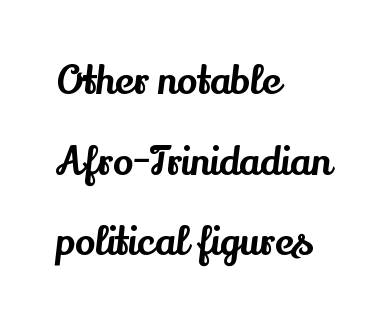
{"serif": "yes", "width": "normal", "stroke_contrast": "medium", "x_height": "small", "monospaced": "no", "underline": "no", "align": "left", "line_spacing": "loose", "line_spacing_ratio": 2.12, "letter_spacing": "normal", "letter_spacing_em": 0.0, "glyph_px": 38}
